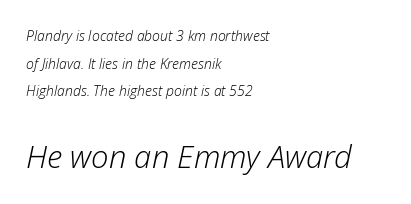
Q: Is the text bold? A: No.
Q: Is the text italic (slanted)? A: Yes, it leans right by about 12 degrees.
Q: Is the text underlined? A: No.
Q: How is the paragraph aligned? A: Left-aligned.
Q: Is the spacing between letters normal or unusually wide? A: Normal.
Q: Is the spacing between lines tight, normal or loose? A: Loose.
Q: Which block of text is set in a larger size, the first (top) or the second (bottom)? A: The second (bottom) one.
Q: Width (condensed, normal, or wide)? A: Normal.
Q: Stroke contrast? A: Low.
Q: x-height? A: Medium.
Q: Monospaced? A: No.
